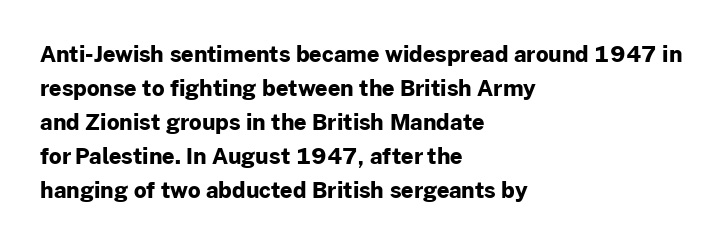
Underline: absent. Default kerning and tracking; the words read as compact shapes. Successive baselines arrive at the customary interval. You can tell it's not italic because the verticals are truly vertical. One-word summary of the alignment: left. These lines carry a lot of weight — the face is fully bold.
